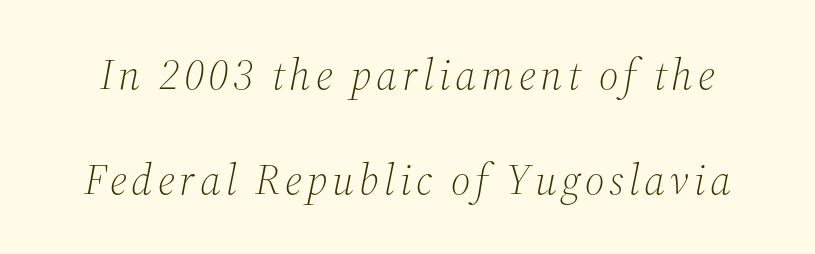
The image shows 43 px light serif type, italic (leaning right); set loose line spacing (2.45x), not underlined; medium stroke contrast and a medium x-height.
